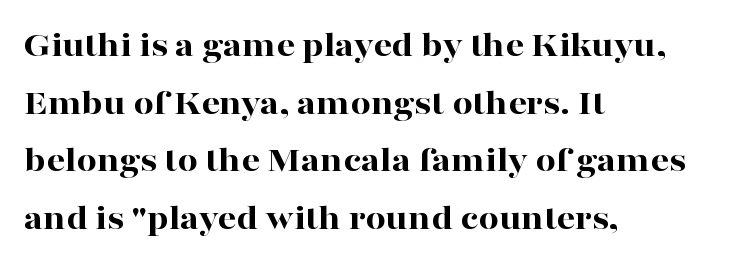
The typesetter chose a ragged-right arrangement here. Every stem runs plumb, perpendicular to the baseline. This block has exactly the height ordinary leading produces. The letters advance in unequal steps, a hallmark of proportional type. The horizontal fit of the characters is conventional and even.
